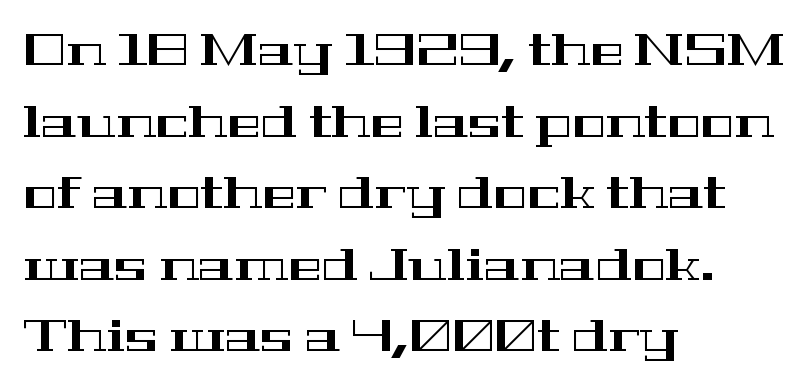
Q: Is the text italic (slanted)? A: No, it is upright.
Q: Is the typeface a serif or a sans-serif typeface? A: Serif.
Q: Is the text underlined? A: No.
Q: How is the paragraph aligned? A: Left-aligned.
Q: Is the spacing between letters normal or unusually wide? A: Normal.
Q: Is the spacing between lines tight, normal or loose? A: Normal.
Q: Width (condensed, normal, or wide)? A: Wide.
Q: Stroke contrast? A: High.
Q: x-height? A: Medium.
Q: Monospaced? A: No.
